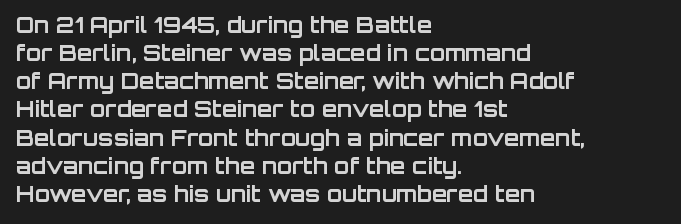
Q: Is the text bold? A: Yes.
Q: Is the text italic (slanted)? A: No, it is upright.
Q: Is the text underlined? A: No.
Q: How is the paragraph aligned? A: Left-aligned.
Q: Is the spacing between letters normal or unusually wide? A: Normal.
Q: Is the spacing between lines tight, normal or loose? A: Normal.
